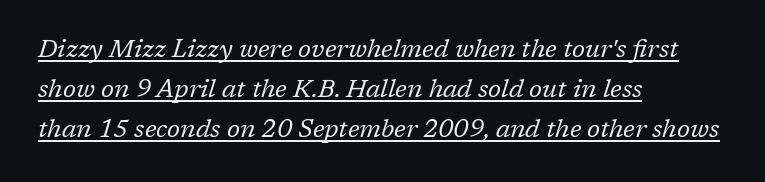
{"italic": "yes", "lean": "right", "slant_degrees": 17, "bold": "no", "underline": "yes", "align": "left", "line_spacing": "normal", "line_spacing_ratio": 1.6, "letter_spacing": "normal", "letter_spacing_em": 0.0, "glyph_px": 25}
